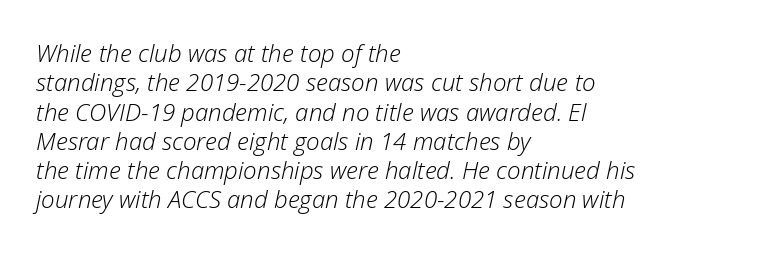
The letters sit at their default tracking, neither squeezed nor spread. The typesetter chose a ragged-right arrangement here. Does the lettering tilt? It does — this is italic. Any mark beneath the type? The region is blank.
